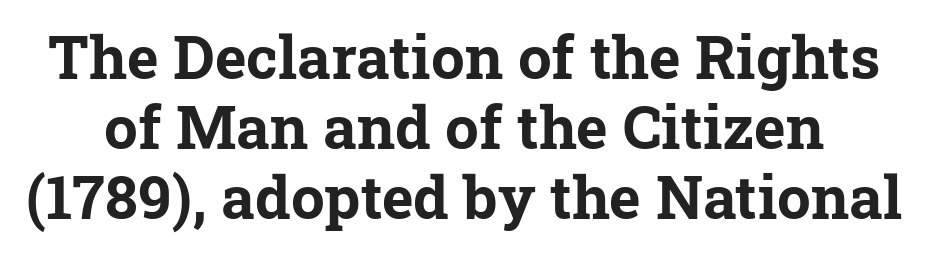
The image shows 60 px bold serif type; set line spacing 1.17x, normal letter spacing, not underlined; low stroke contrast and a medium x-height.
